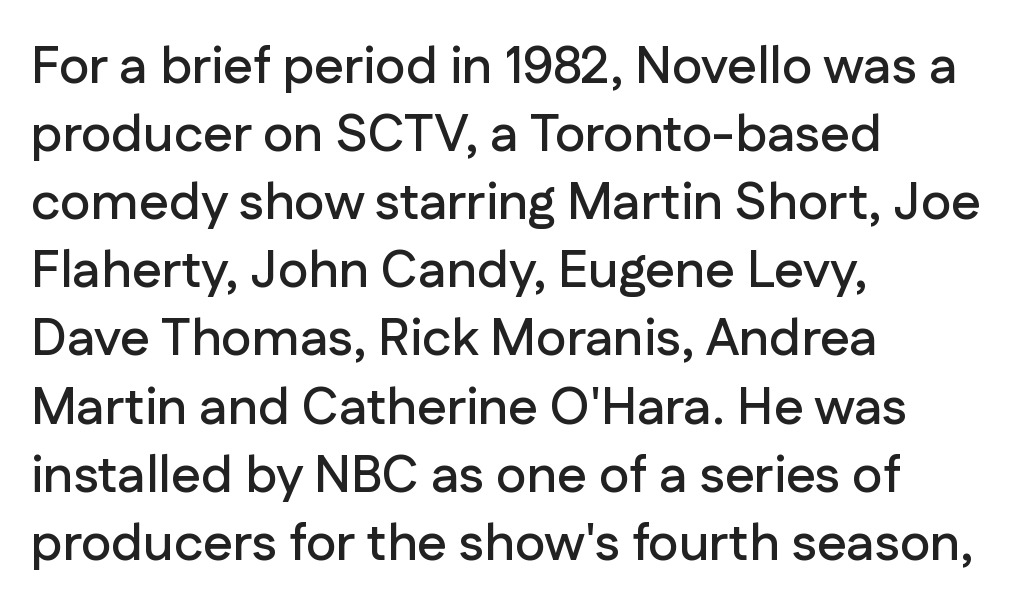
The image shows 52 px sans-serif type, upright; set left-aligned, normal line spacing (1.31x), normal letter spacing, not underlined; low stroke contrast and a medium x-height.
